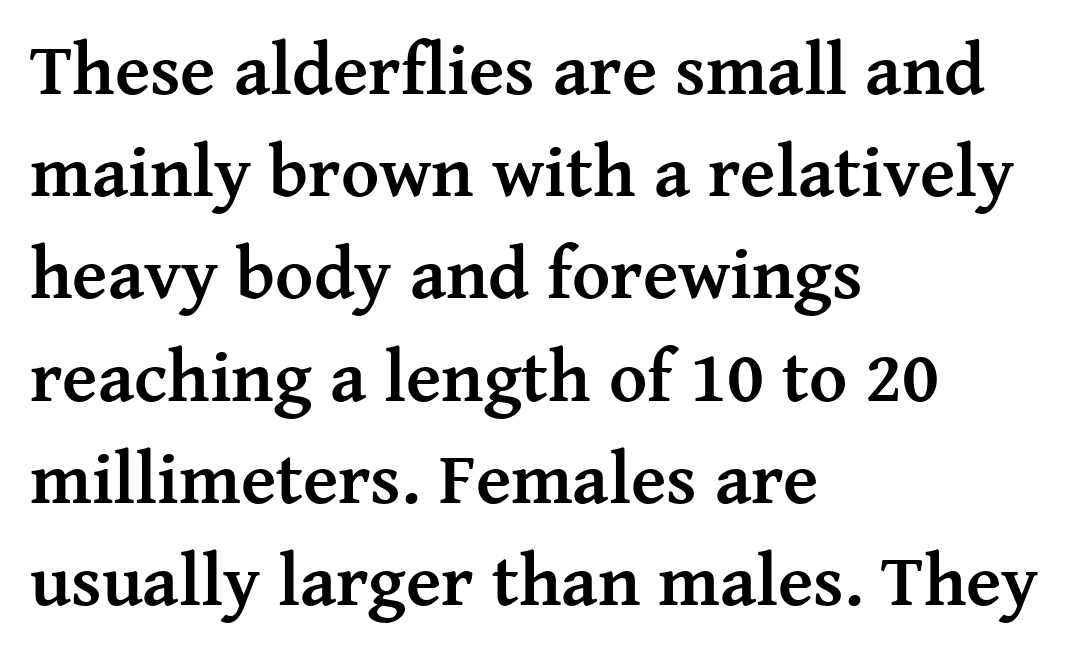
Nothing unusual about the tracking: characters are spaced as the font intends. Leading: standard. Pretty heavy lettering here — definitely bold. Type style note: has serifs.
